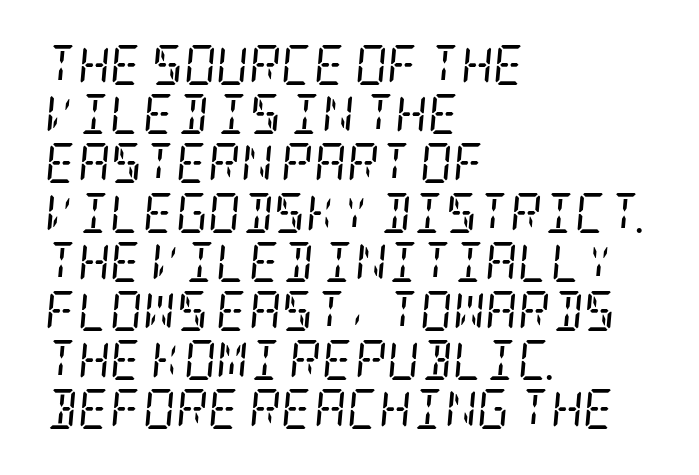
Q: Is the text bold? A: No.
Q: Is the text italic (slanted)? A: Yes, it leans right by about 5 degrees.
Q: Is the typeface a serif or a sans-serif typeface? A: Serif.
Q: Is the text underlined? A: No.
Q: How is the paragraph aligned? A: Left-aligned.
Q: Is the spacing between letters normal or unusually wide? A: Normal.
Q: Width (condensed, normal, or wide)? A: Condensed.
Q: Stroke contrast? A: Low.
Q: x-height? A: Large.
